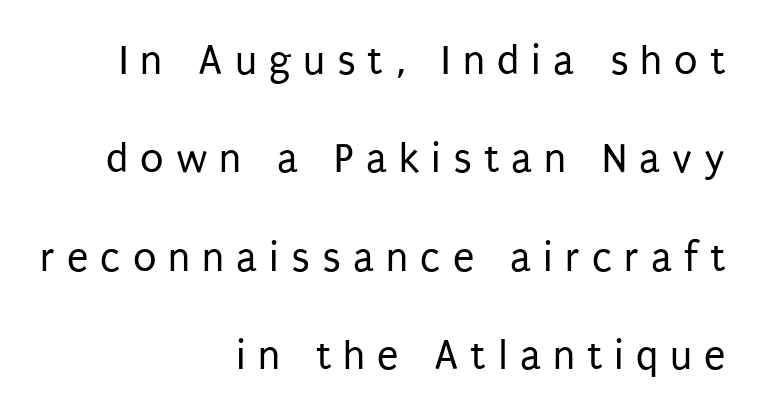
The image shows 43 px regular-weight, condensed sans-serif type, upright; set right-aligned, loose line spacing (2.29x), unusually wide letter spacing (+0.28 em), not underlined; low stroke contrast and a large x-height.
